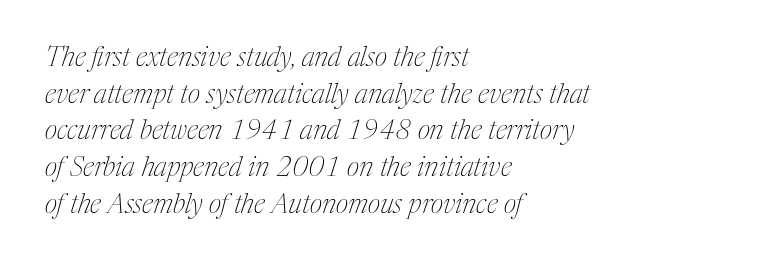
Baseline-to-baseline distance is the conventional proportion of letter height. Style check: oblique. Each word holds together tightly as a unit, with standard inter-letter gaps. Compared with a centered layout, this one pins lines to the left instead. The space beneath each line is pristine and unruled. Heft: none added — not bold.
